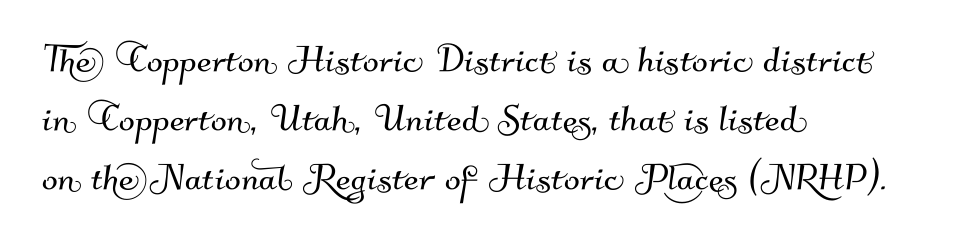
{"serif": "no", "width": "normal", "stroke_contrast": "medium", "x_height": "small", "monospaced": "no", "underline": "no", "align": "left", "line_spacing": "normal", "line_spacing_ratio": 1.26, "letter_spacing": "normal", "letter_spacing_em": 0.0, "glyph_px": 47}
